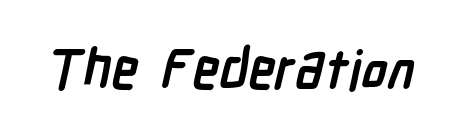
{"serif": "no", "bold": "yes", "weight": "semibold", "width": "condensed", "stroke_contrast": "low", "x_height": "medium", "monospaced": "no", "underline": "no", "letter_spacing": "normal", "letter_spacing_em": 0.0, "glyph_px": 54}
